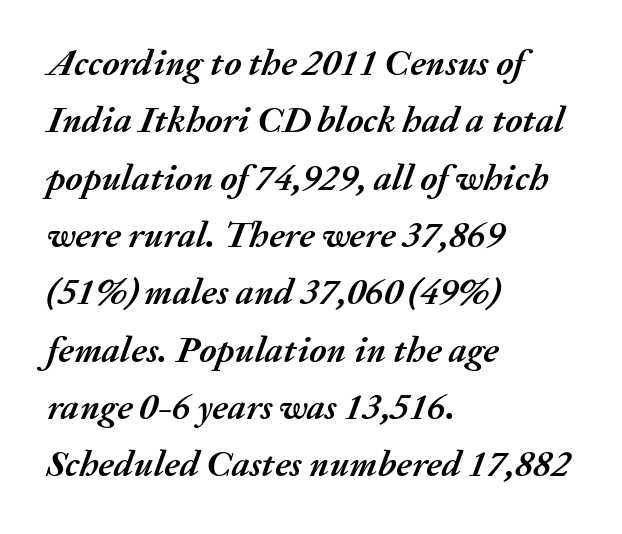
{"italic": "yes", "lean": "right", "slant_degrees": 20, "bold": "yes", "weight": "semibold", "width": "normal", "stroke_contrast": "medium", "x_height": "medium", "monospaced": "no", "underline": "no", "align": "left", "line_spacing": "normal", "line_spacing_ratio": 1.55, "letter_spacing": "normal", "letter_spacing_em": 0.0, "glyph_px": 37}
